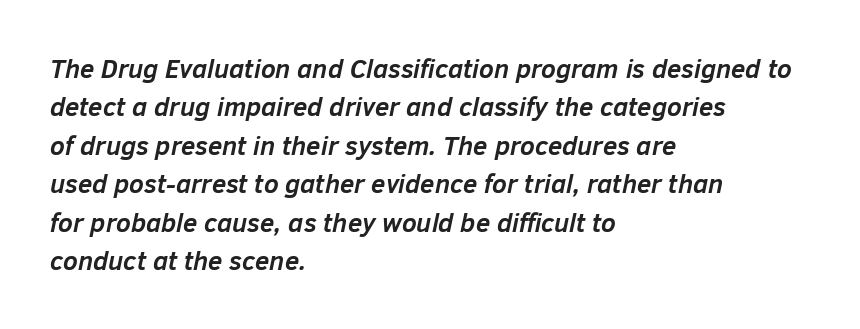
Characters follow at the spacing the type designer built in. Quick note: underline off. Evenly set lines give the paragraph a standard silhouette. Is the type slanted? Yes — the strokes lean at a clear angle.
